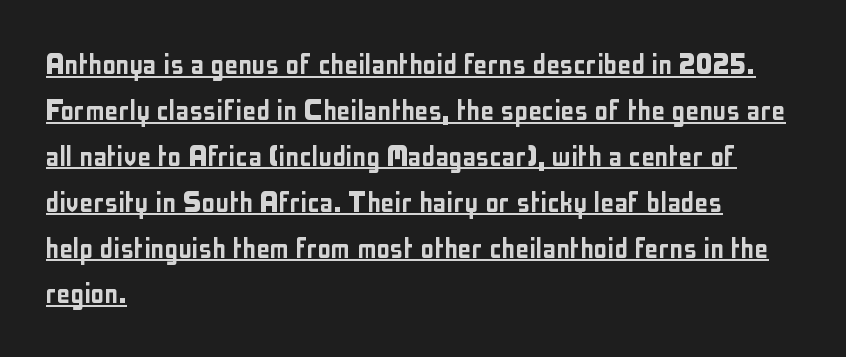
The image shows 34 px condensed sans-serif type, upright; set left-aligned, normal line spacing (1.35x), normal letter spacing, underlined; low stroke contrast and a medium x-height.
